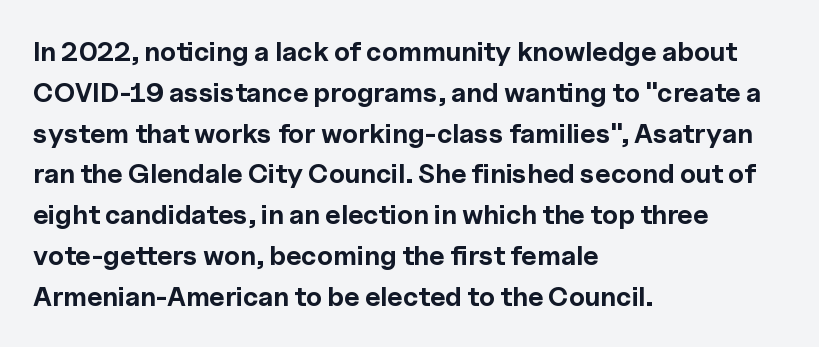
Q: Is the text bold? A: Yes.
Q: Is the text italic (slanted)? A: No, it is upright.
Q: Is the text underlined? A: No.
Q: How is the paragraph aligned? A: Left-aligned.
Q: Is the spacing between letters normal or unusually wide? A: Normal.
Q: Is the spacing between lines tight, normal or loose? A: Normal.
